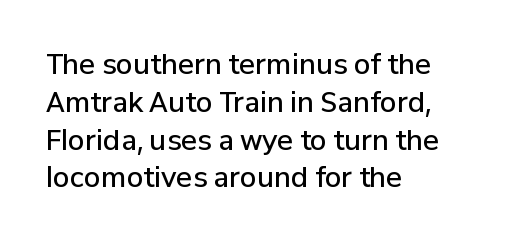
Short note: letters normally spaced. In terms of weight, the rendering is demibold, just under bold. Students, observe: this is what conventionally led text looks like. The typography opts for an upright posture over an oblique one. Each line starts at the same left margin while the right side varies. Check the space under the baseline: it is left empty.
